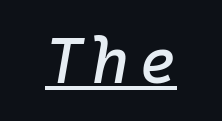
Note the uniform advance width — an 'i' takes as much space as an 'm'. You can tell it's italic because the verticals aren't actually vertical. Each line is balanced around a shared central axis. The specimen includes a rule beneath the text block's lines.
